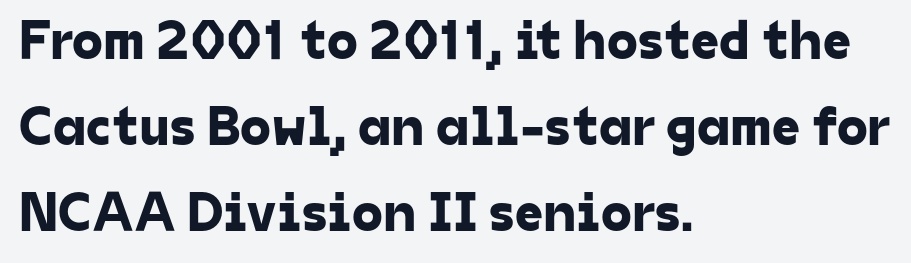
Beneath every word, the page is bare. The characters display no serif detailing; their extremities are plain. Every row of glyphs begins at an identical x-position on the left. The rendering uses natural spacing where letterforms have individual widths. The line texture is even and compact thanks to regular tracking. Interline gaps are of average width in this sample.
